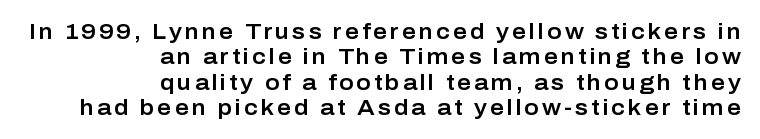
{"italic": "no", "underline": "no", "align": "right", "line_spacing": "tight", "line_spacing_ratio": 1.15, "glyph_px": 22}
